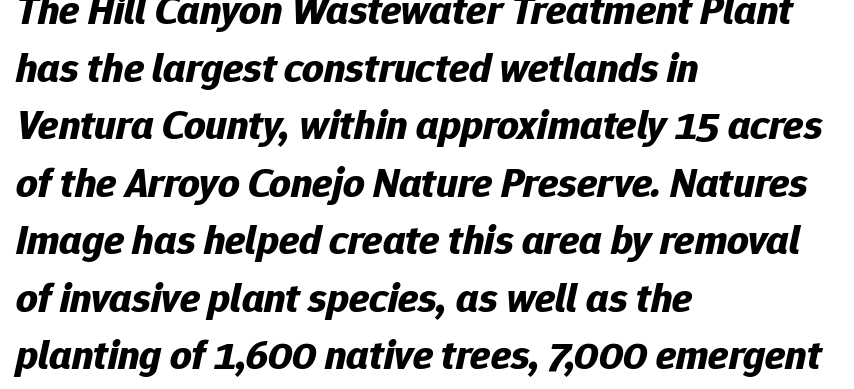
{"italic": "yes", "lean": "right", "slant_degrees": 12, "bold": "yes", "weight": "bold", "width": "normal", "stroke_contrast": "low", "x_height": "medium", "monospaced": "no", "underline": "no", "align": "left", "line_spacing": "normal", "line_spacing_ratio": 1.37, "letter_spacing": "normal", "letter_spacing_em": 0.0, "glyph_px": 42}
